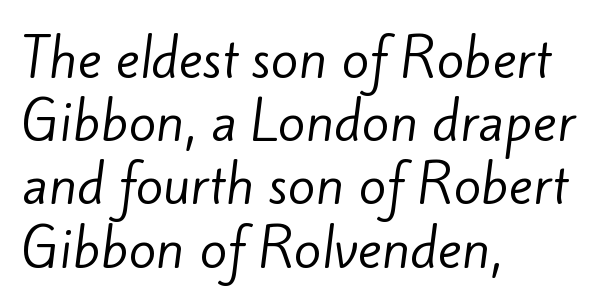
{"serif": "no", "bold": "no", "weight": "regular", "width": "normal", "stroke_contrast": "low", "x_height": "small", "monospaced": "no", "underline": "no", "align": "left", "line_spacing_ratio": 1.24, "letter_spacing": "normal", "letter_spacing_em": 0.0, "glyph_px": 51}
